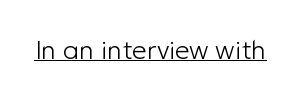
Q: Is the text bold? A: No.
Q: Is the text italic (slanted)? A: No, it is upright.
Q: Is the text underlined? A: Yes.
Q: Is the spacing between letters normal or unusually wide? A: Normal.
